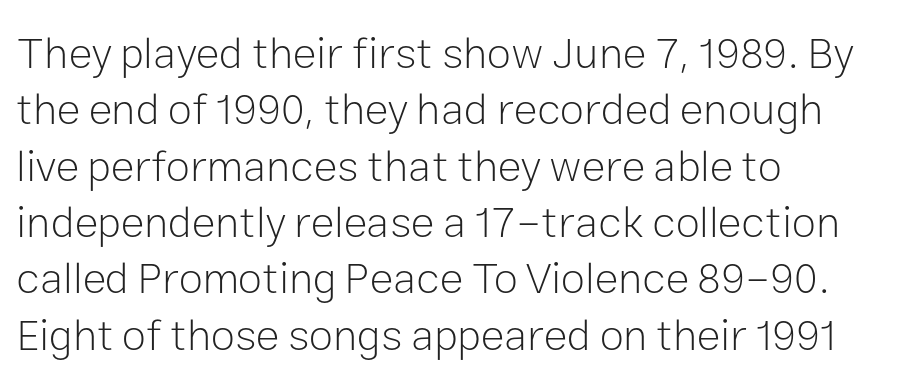
This block has exactly the height ordinary leading produces. The font is comparable to plain body text, perhaps lighter. Quick note: not italic, upright. What stands out about the letter spacing? Nothing — it is the standard amount.
